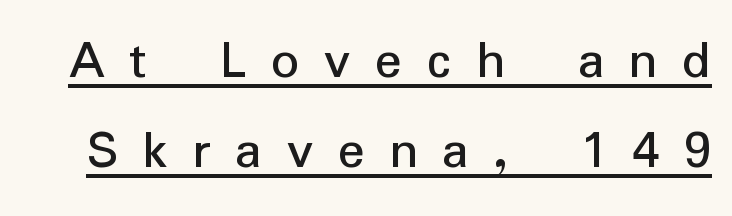
Q: Is the text italic (slanted)? A: No, it is upright.
Q: Is the typeface a serif or a sans-serif typeface? A: Sans-serif.
Q: Is the text underlined? A: Yes.
Q: Is the spacing between letters normal or unusually wide? A: Unusually wide.
Q: Is the spacing between lines tight, normal or loose? A: Normal.
Q: Width (condensed, normal, or wide)? A: Normal.
Q: Stroke contrast? A: Low.
Q: x-height? A: Medium.
Q: Monospaced? A: No.
